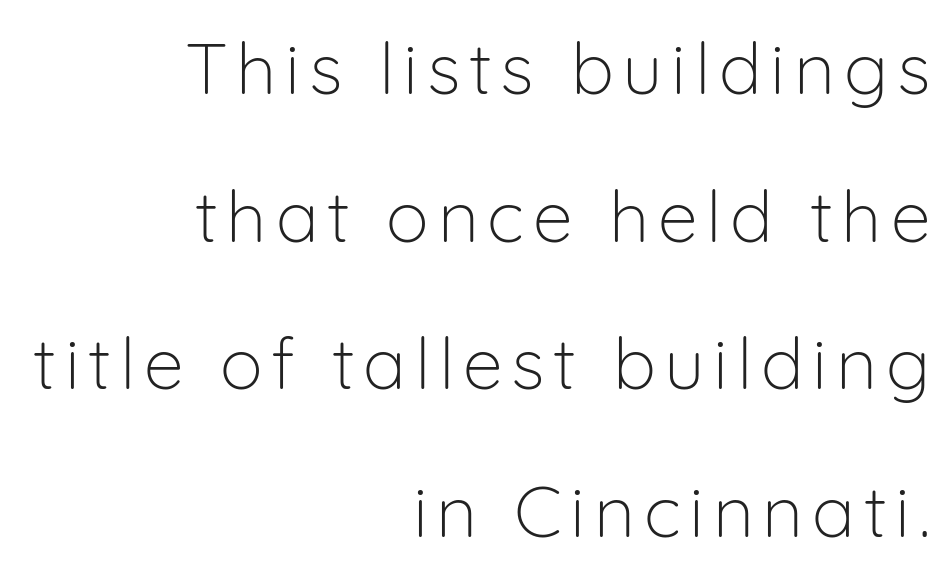
{"serif": "no", "italic": "no", "bold": "no", "weight": "light", "width": "normal", "stroke_contrast": "low", "x_height": "medium", "monospaced": "no", "underline": "no", "align": "right", "line_spacing": "loose", "line_spacing_ratio": 2.05, "glyph_px": 72}
